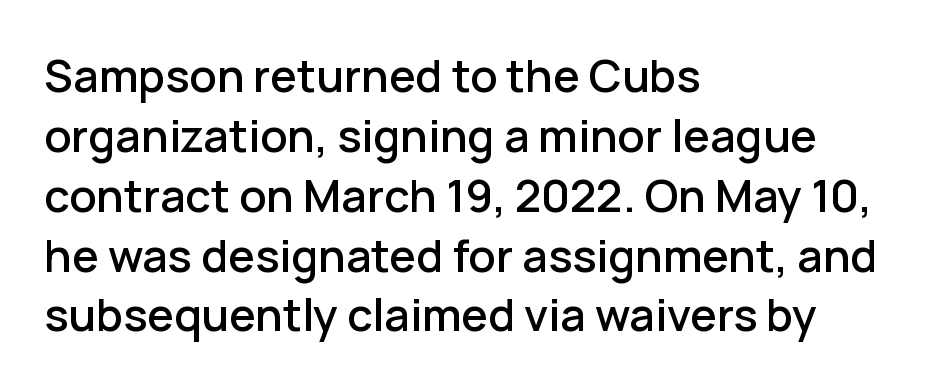
Alignment: flush left. The type family on display is of the sans-serif kind. A typesetter would call this leading conventional body-copy spacing. The letterforms sit shoulder to shoulder at normal distance. Nobody drew a line under any word here. Notice how the stems are strictly vertical — no italics here.
